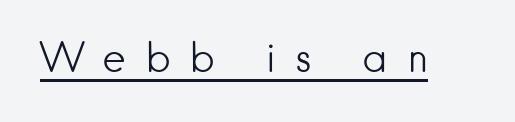
The image shows 41 px light sans-serif type, upright; set unusually wide letter spacing (+0.44 em), underlined; low stroke contrast and a small x-height.
